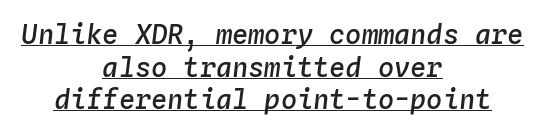
Q: Is the text bold? A: Semi-bold.
Q: Is the text italic (slanted)? A: Yes, it leans right by about 4 degrees.
Q: Is the text underlined? A: Yes.
Q: How is the paragraph aligned? A: Centered.
Q: Is the spacing between letters normal or unusually wide? A: Normal.
